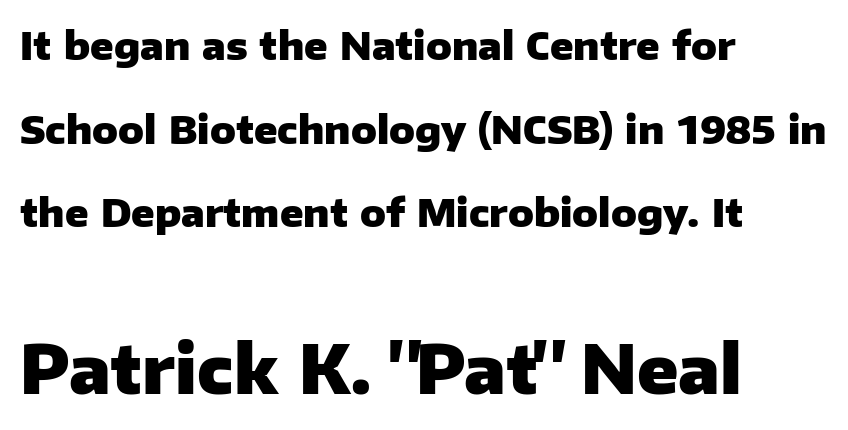
This rendering uses left alignment, leaving the right contour irregular. The letters advance in unequal steps, a hallmark of proportional type. What kind of face is this? One without serifs — a sans. Here the glyphs are tracked normally, forming tight word shapes. These lines stand farther apart than default settings would place them.
